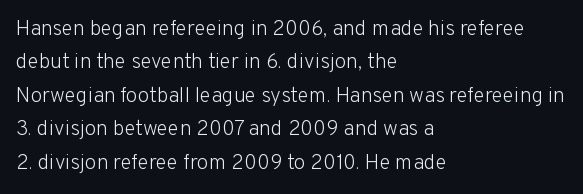
{"italic": "no", "bold": "no", "underline": "no", "align": "left", "line_spacing": "normal", "line_spacing_ratio": 1.59, "letter_spacing": "normal", "letter_spacing_em": 0.0, "glyph_px": 21}
